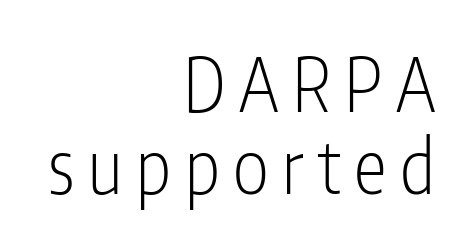
Q: Is the text bold? A: No.
Q: Is the text italic (slanted)? A: No, it is upright.
Q: Is the typeface a serif or a sans-serif typeface? A: Sans-serif.
Q: Is the text underlined? A: No.
Q: How is the paragraph aligned? A: Right-aligned.
Q: Is the spacing between lines tight, normal or loose? A: Tight.
Q: Width (condensed, normal, or wide)? A: Condensed.
Q: Stroke contrast? A: Low.
Q: x-height? A: Medium.
Q: Monospaced? A: No.
